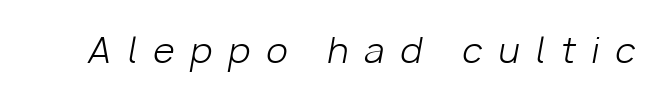
A typesetter would mark this as italic. Compared with a typical body face, this is equally light or lighter still. Here the designer chose a conventional face with non-uniform glyph widths. Characters follow at a spacing far wider than the type designer built in.
